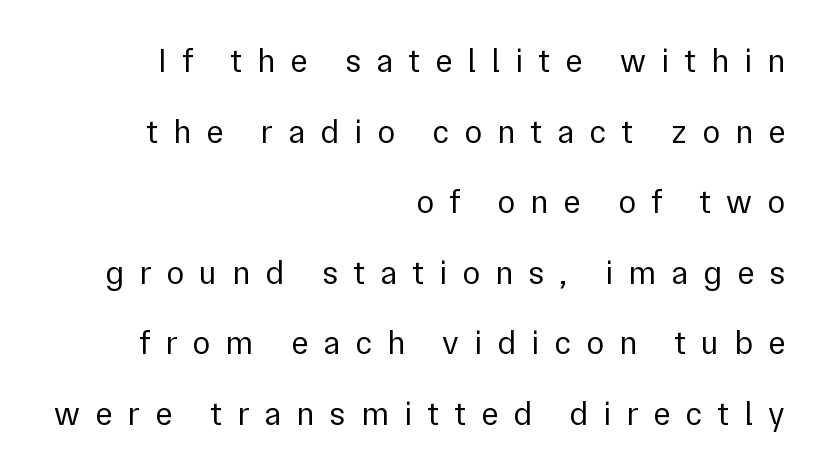
Q: Is the text bold? A: No.
Q: Is the text italic (slanted)? A: No, it is upright.
Q: Is the typeface a serif or a sans-serif typeface? A: Sans-serif.
Q: Is the text underlined? A: No.
Q: How is the paragraph aligned? A: Right-aligned.
Q: Is the spacing between letters normal or unusually wide? A: Unusually wide.
Q: Is the spacing between lines tight, normal or loose? A: Loose.
Q: Width (condensed, normal, or wide)? A: Normal.
Q: x-height? A: Medium.
Q: Monospaced? A: No.
